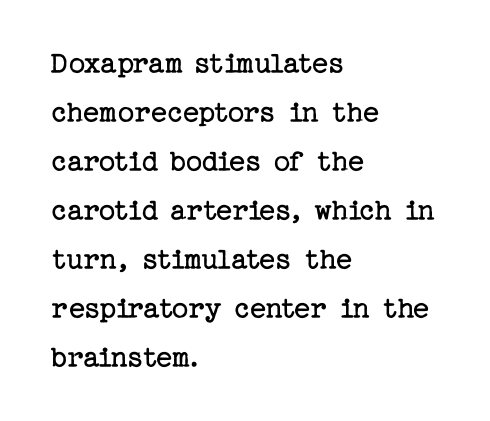
The image shows 32 px regular-weight serif type, upright; set left-aligned, normal line spacing (1.53x), normal letter spacing, not underlined; low stroke contrast and a medium x-height.
